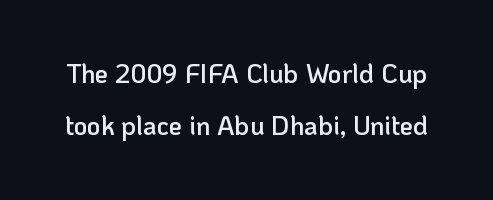
The image shows 26 px text type, upright; set loose line spacing (2.0x), normal letter spacing, not underlined.
